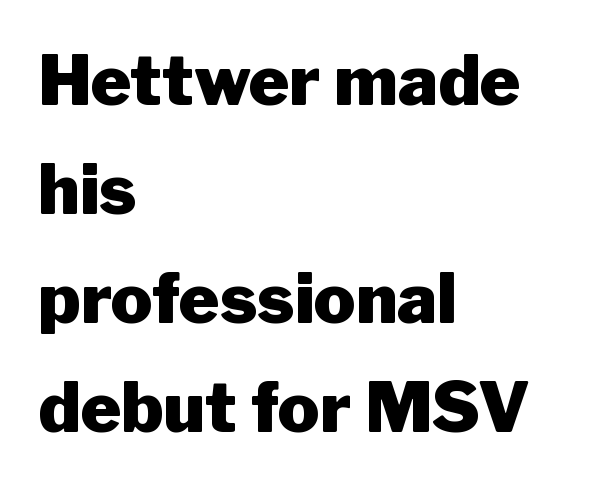
Q: Is the text bold? A: Yes.
Q: Is the text italic (slanted)? A: No, it is upright.
Q: Is the typeface a serif or a sans-serif typeface? A: Sans-serif.
Q: Is the text underlined? A: No.
Q: How is the paragraph aligned? A: Left-aligned.
Q: Is the spacing between letters normal or unusually wide? A: Normal.
Q: Is the spacing between lines tight, normal or loose? A: Normal.
Q: Width (condensed, normal, or wide)? A: Normal.
Q: Stroke contrast? A: Low.
Q: x-height? A: Medium.
Q: Monospaced? A: No.
